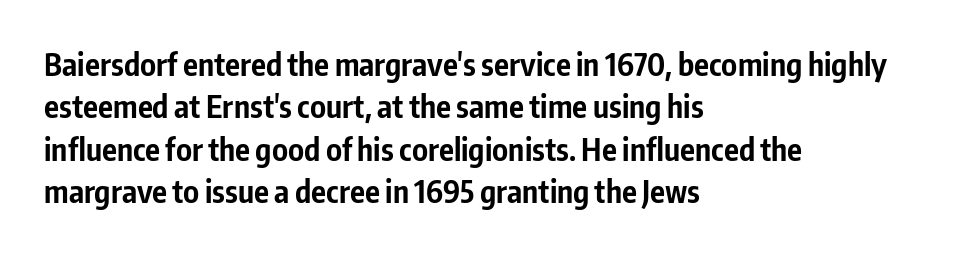
Q: Is the text bold? A: Yes.
Q: Is the text italic (slanted)? A: No, it is upright.
Q: Is the typeface a serif or a sans-serif typeface? A: Sans-serif.
Q: Is the text underlined? A: No.
Q: How is the paragraph aligned? A: Left-aligned.
Q: Is the spacing between letters normal or unusually wide? A: Normal.
Q: Is the spacing between lines tight, normal or loose? A: Normal.
Q: Width (condensed, normal, or wide)? A: Condensed.
Q: Stroke contrast? A: Low.
Q: x-height? A: Medium.
Q: Monospaced? A: No.
